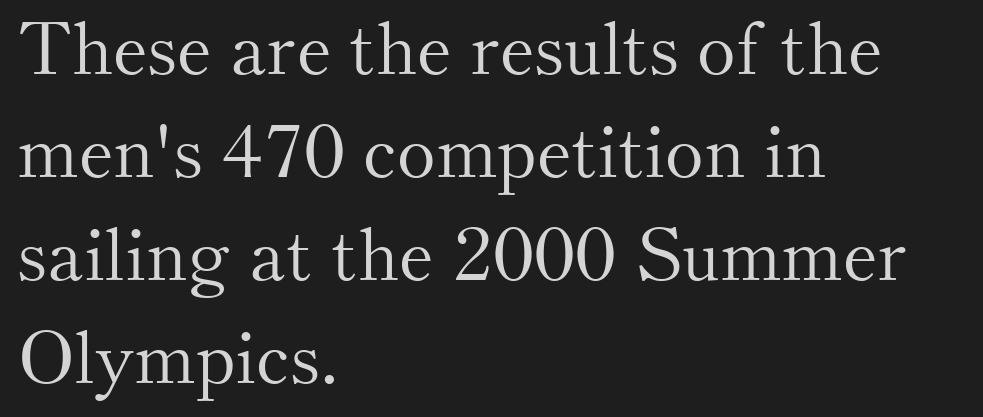
Classification — serif. This sample uses an upright cut, with every glyph sitting square on the baseline. Clear beneath every line of the passage. A typesetter would call this proportional, since set widths differ per character.
